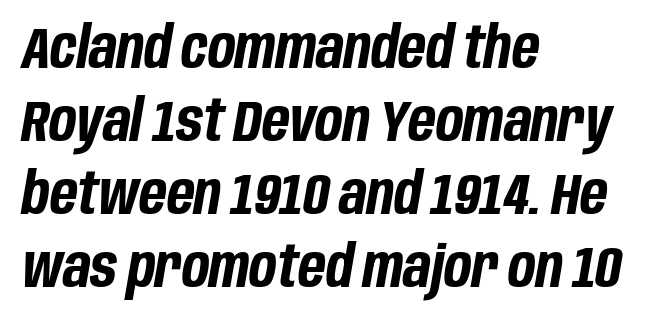
{"italic": "yes", "lean": "right", "slant_degrees": 10, "bold": "yes", "weight": "bold", "width": "condensed", "stroke_contrast": "low", "x_height": "large", "monospaced": "no", "underline": "no", "align": "left", "line_spacing": "normal", "line_spacing_ratio": 1.28, "letter_spacing": "normal", "letter_spacing_em": 0.0, "glyph_px": 57}
